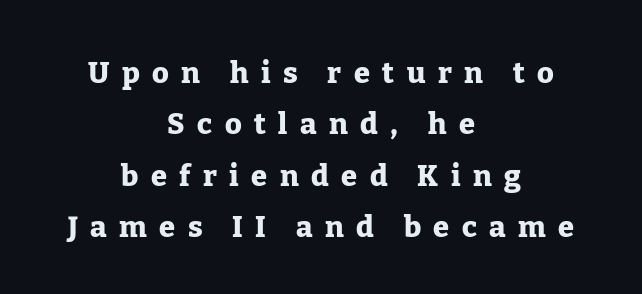
Both edges are ragged and mirror each other, which tells us the setting is centered. Is there any slant? The stems are plumb. The strokes are fattened all the way to bold. A typesetter would call this proportional, since set widths differ per character.
